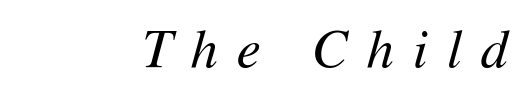
When letters slant like this, we call the style italic. Stroke thickness stays within the range of a standard reading face or lighter. Beneath every word, the page is bare. This sample is right-justified, so line beginnings fall wherever the words allow. Substantial extra tracking has been applied to these lines.
